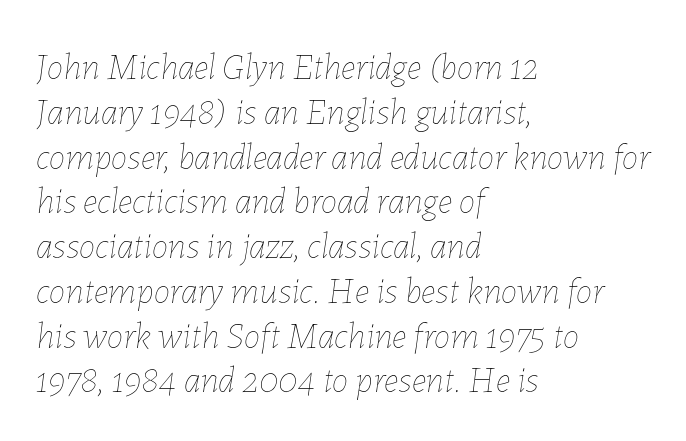
The image shows 37 px thin type, italic (leaning right); set left-aligned, line spacing 1.21x, normal letter spacing, not underlined; low stroke contrast and a medium x-height.
